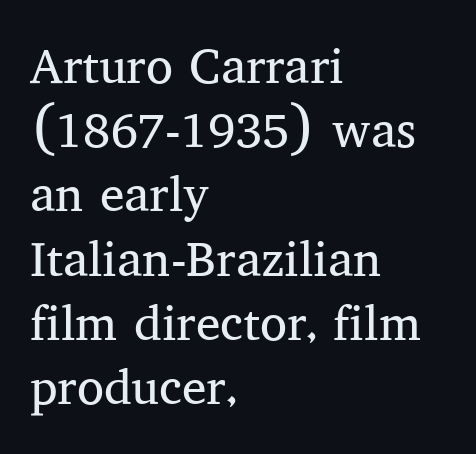
{"serif": "yes", "italic": "no", "bold": "no", "weight": "regular", "width": "normal", "stroke_contrast": "medium", "x_height": "medium", "monospaced": "no", "underline": "no", "align": "left", "line_spacing": "normal", "line_spacing_ratio": 1.31, "letter_spacing": "normal", "letter_spacing_em": 0.0, "glyph_px": 49}
